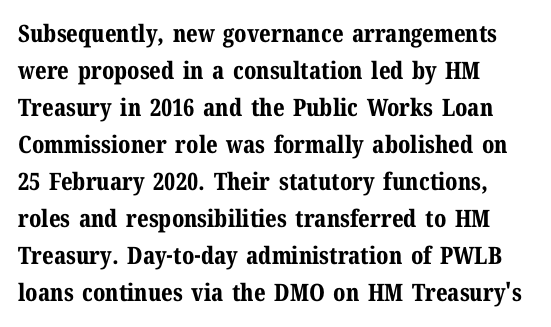
Q: Is the text bold? A: Yes.
Q: Is the text italic (slanted)? A: No, it is upright.
Q: Is the text underlined? A: No.
Q: How is the paragraph aligned? A: Left-aligned.
Q: Is the spacing between letters normal or unusually wide? A: Normal.
Q: Is the spacing between lines tight, normal or loose? A: Normal.
